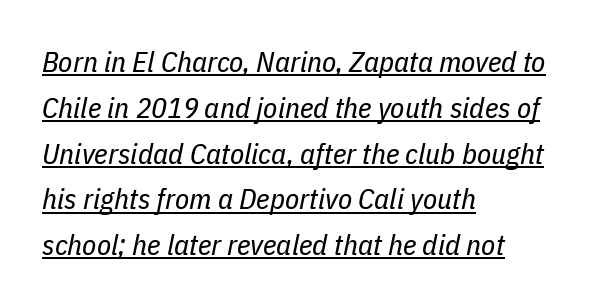
Q: Is the text bold? A: No.
Q: Is the text italic (slanted)? A: Yes, it leans right by about 11 degrees.
Q: Is the text underlined? A: Yes.
Q: How is the paragraph aligned? A: Left-aligned.
Q: Is the spacing between letters normal or unusually wide? A: Normal.
Q: Is the spacing between lines tight, normal or loose? A: Normal.
Q: Width (condensed, normal, or wide)? A: Condensed.
Q: Stroke contrast? A: Low.
Q: x-height? A: Medium.
Q: Monospaced? A: No.
